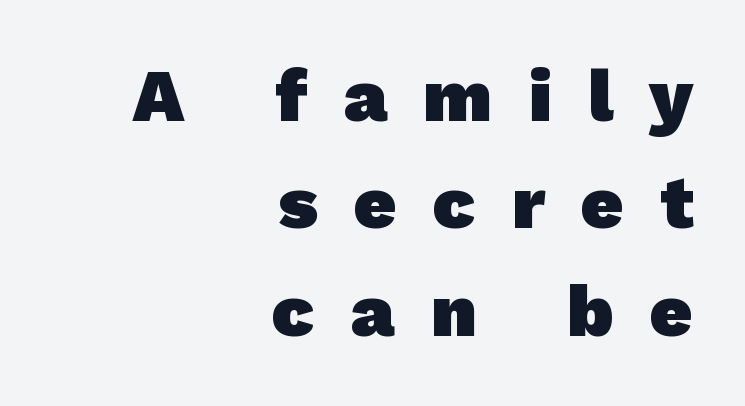
Emphasis by weight is at full strength: bold. Observe the wide spacing: letters keep a clear distance from each other. A normal amount of white space separates one row of letters from the next. This sample has the flowing, uneven cadence of proportional lettering. The face used here is a sans, in the tradition of grotesques and geometrics.
